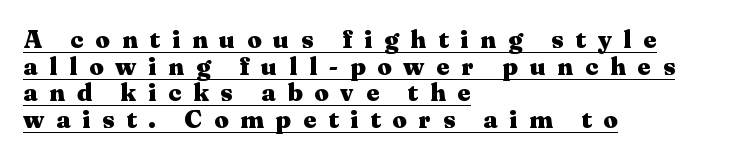
The image shows 25 px bold type, upright; set left-aligned, tight line spacing (1.07x), unusually wide letter spacing (+0.48 em), underlined.
